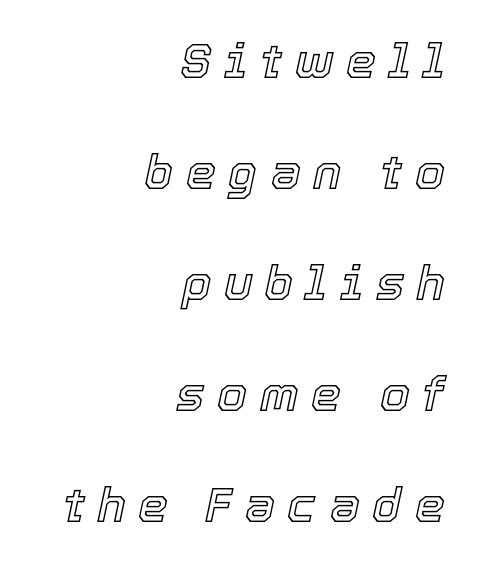
Layout note: lines flush right. The face used here is rendered with a markedly widened letterfit. This is oblique type, the kind used for emphasis or titles. The letters advance in unequal steps, a hallmark of proportional type.
